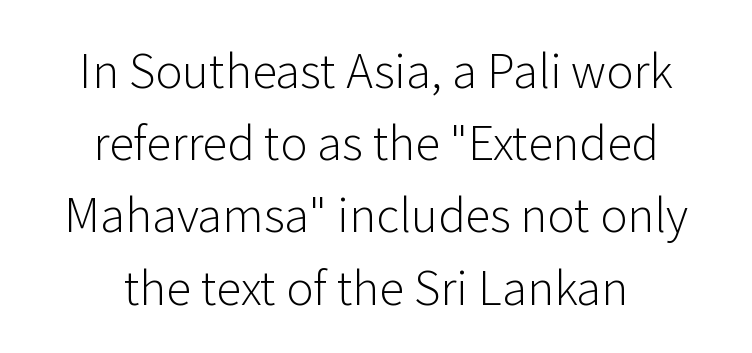
The image shows 46 px light sans-serif type, upright; set centered, normal line spacing (1.57x), normal letter spacing, not underlined; low stroke contrast and a medium x-height.
